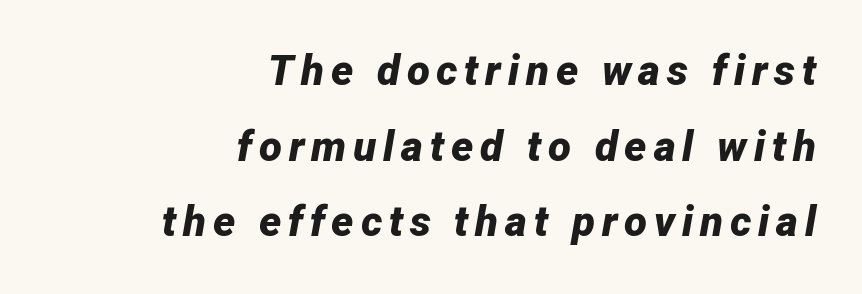
The image shows 42 px bold type, italic (leaning right); set right-aligned, line spacing 1.8x, not underlined; low stroke contrast and a medium x-height.
